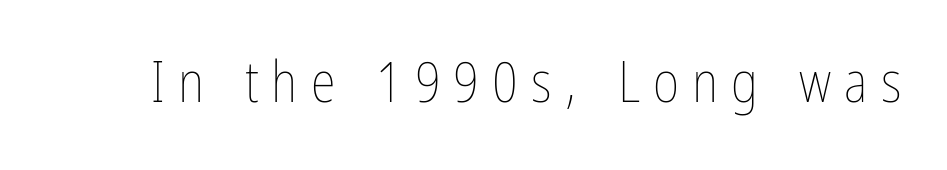
Q: Is the text bold? A: No.
Q: Is the text italic (slanted)? A: No, it is upright.
Q: Is the text underlined? A: No.
Q: Is the spacing between letters normal or unusually wide? A: Unusually wide.
Q: Width (condensed, normal, or wide)? A: Condensed.
Q: Stroke contrast? A: Low.
Q: x-height? A: Medium.
Q: Monospaced? A: No.
